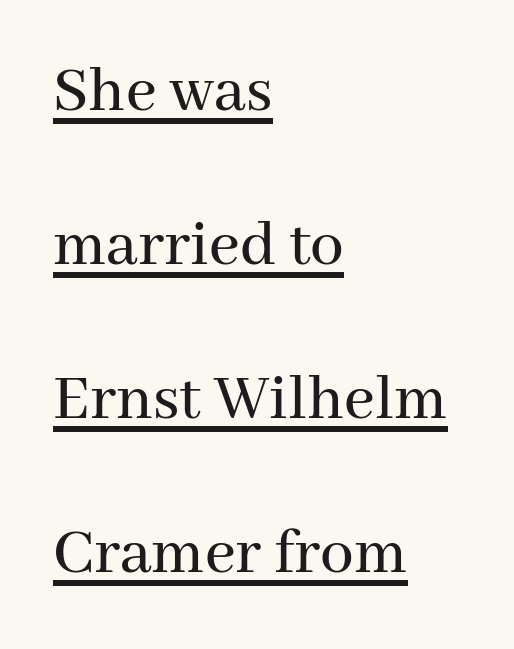
The letters advance in unequal steps, a hallmark of proportional type. Which margin do the lines hug? The left one — the right edge is uneven. The passage shown is typeset with a serif family. The type is set solid horizontally, with unmodified tracking.
